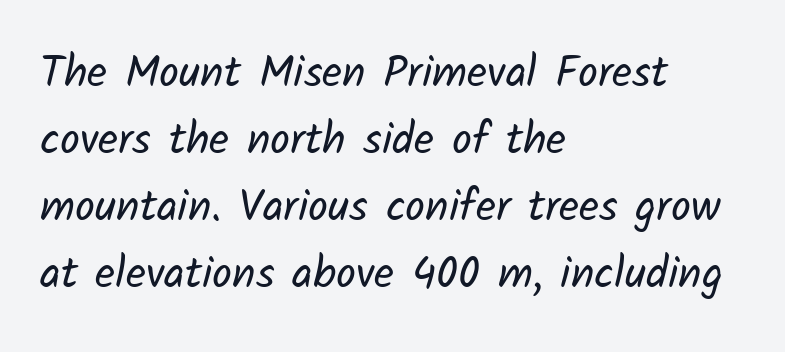
{"serif": "no", "bold": "no", "weight": "regular", "width": "normal", "stroke_contrast": "low", "x_height": "medium", "monospaced": "no", "underline": "no", "align": "left", "line_spacing": "normal", "line_spacing_ratio": 1.52, "letter_spacing": "normal", "letter_spacing_em": 0.0, "glyph_px": 44}
